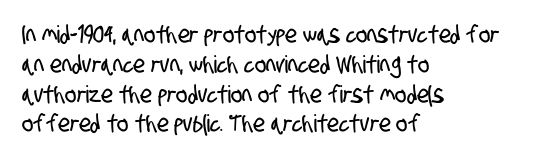
The image shows 24 px text type; set left-aligned, line spacing 1.24x, normal letter spacing, not underlined.
